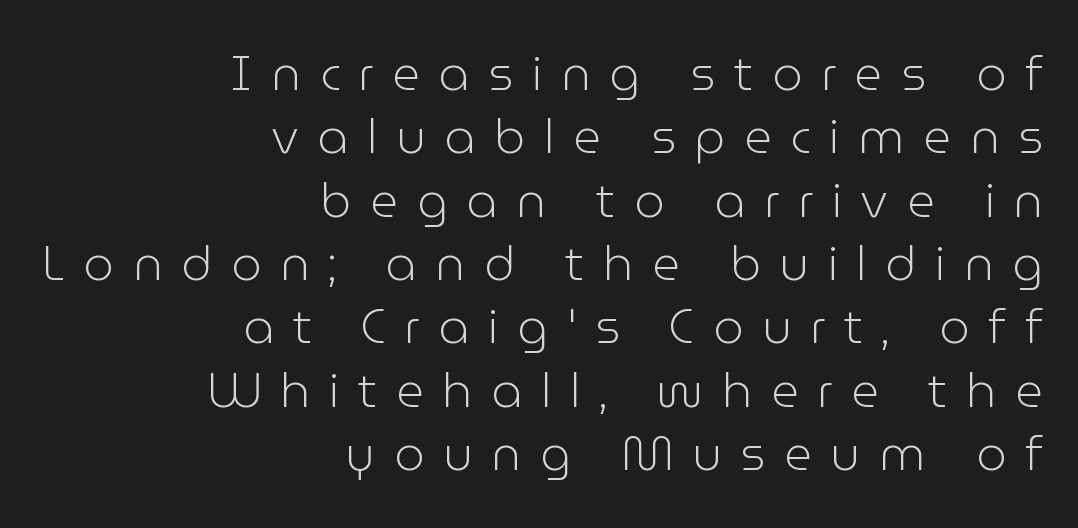
You can tell it's not italic because the verticals are truly vertical. The horizontal fit of the characters is loose and conspicuously gappy. The vertical gap from one line to the next is medium. Right-aligned paragraph, ragged on the left. Character widths vary here, with narrow letters taking less room than wide ones. Stems and bowls with no extra thickness — not bold.
